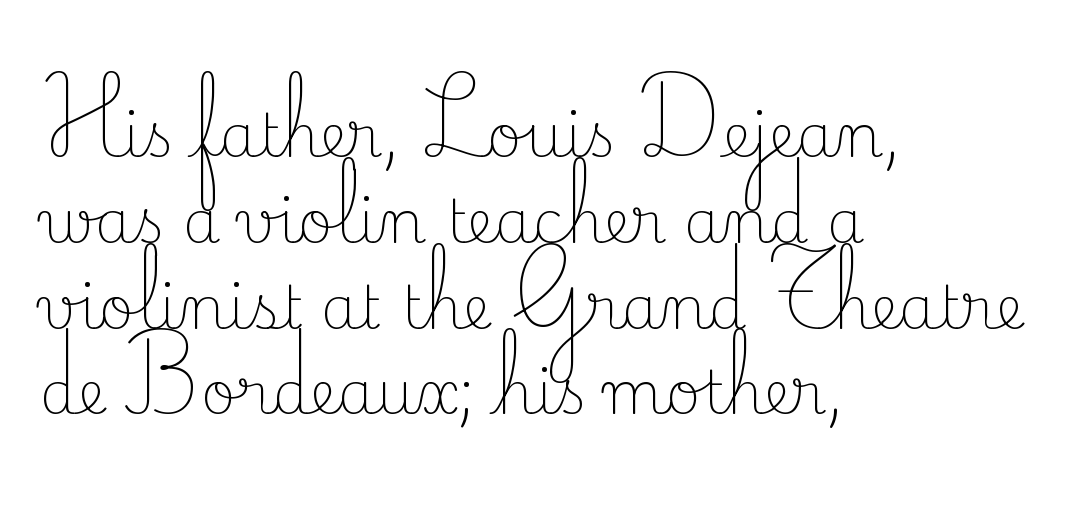
The image shows 60 px light serif type, upright; set left-aligned, normal line spacing (1.43x), normal letter spacing, not underlined; low stroke contrast and a small x-height.
